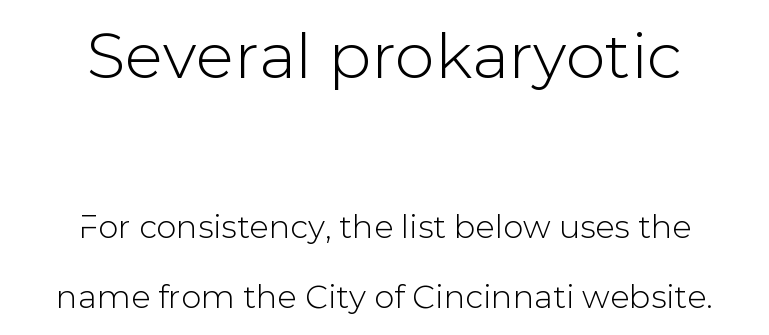
The rendering shows plain stroke endings on the letterforms — a sans-serif design. Large over small — that's the arrangement of the two blocks here. You could not count columns in this text — the font is proportionally spaced. Ordinary non-slanted type is in use. Just letters on the line, the space beneath them empty.
